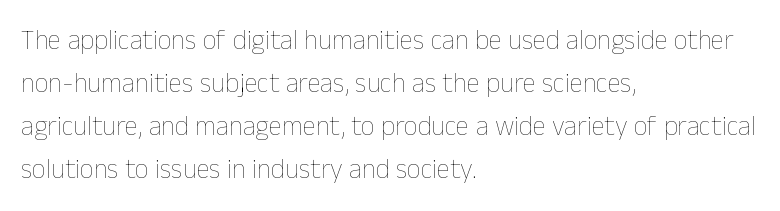
Line beginnings align vertically; line endings do not. Quick note: not italic, upright. No chunkiness to these letters — they're not bold. Default kerning and tracking; the words read as compact shapes.
